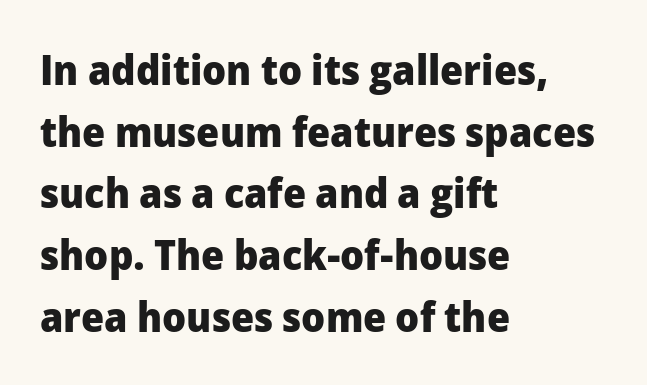
{"serif": "no", "italic": "no", "bold": "yes", "weight": "heavy", "width": "normal", "stroke_contrast": "low", "x_height": "medium", "monospaced": "no", "underline": "no", "align": "left", "line_spacing": "normal", "line_spacing_ratio": 1.47, "letter_spacing": "normal", "letter_spacing_em": 0.0, "glyph_px": 42}
